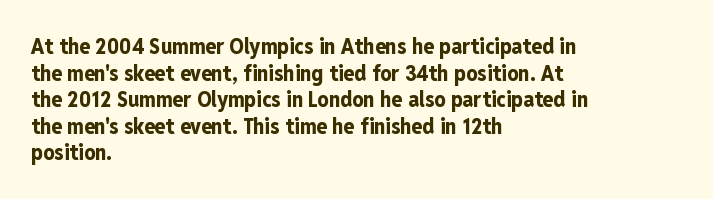
Which margin do the lines hug? The left one — the right edge is uneven. Weight check: bold — yes, fully. Tracking here is standard; glyphs follow each other at the usual distance. Unlike italic type, these characters show no tilt at all. Just letters on the line, the space beneath them empty.
